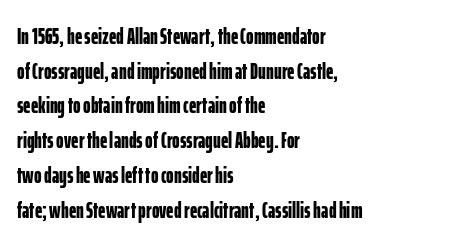
{"italic": "no", "bold": "yes", "underline": "no", "align": "left", "line_spacing": "normal", "line_spacing_ratio": 1.51, "letter_spacing": "normal", "letter_spacing_em": 0.0, "glyph_px": 23}
